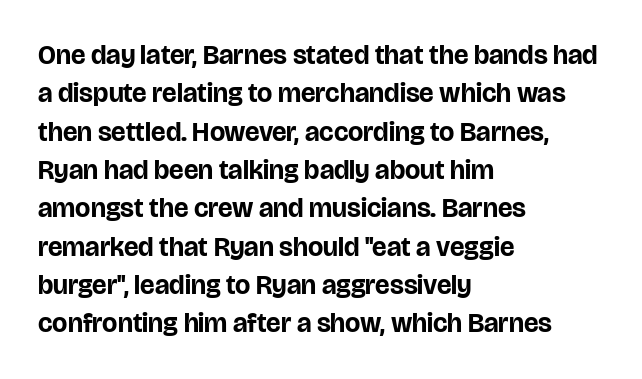
Glyph-to-glyph distance matches everyday printed text. Notice how thick the strokes are: this is what a full bold looks like. A normal amount of white space separates one row of letters from the next. Only glyphs here, with clear space below each row. Vertical strokes here are truly vertical.
